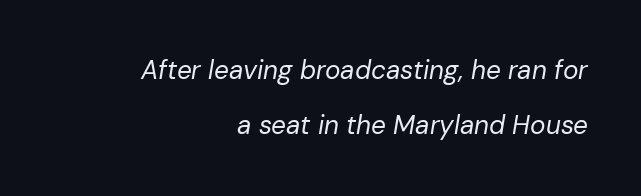
Q: Is the text bold? A: No.
Q: Is the text italic (slanted)? A: Yes, it leans right by about 10 degrees.
Q: Is the text underlined? A: No.
Q: How is the paragraph aligned? A: Right-aligned.
Q: Is the spacing between letters normal or unusually wide? A: Normal.
Q: Is the spacing between lines tight, normal or loose? A: Loose.
